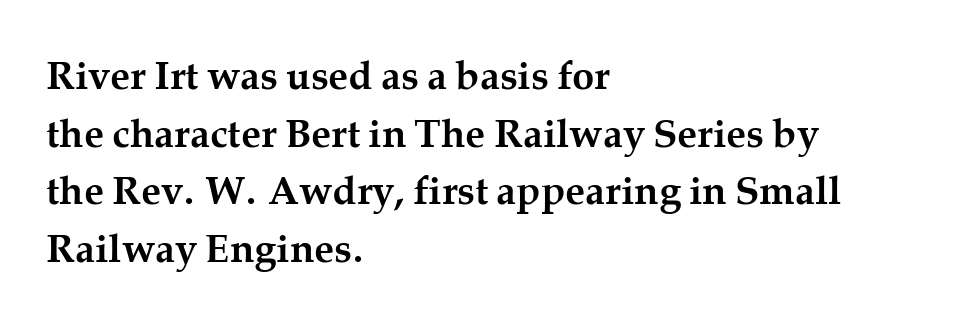
The image shows 40 px semibold serif type, upright; set left-aligned, normal line spacing (1.44x), normal letter spacing, not underlined; medium stroke contrast and a medium x-height.
